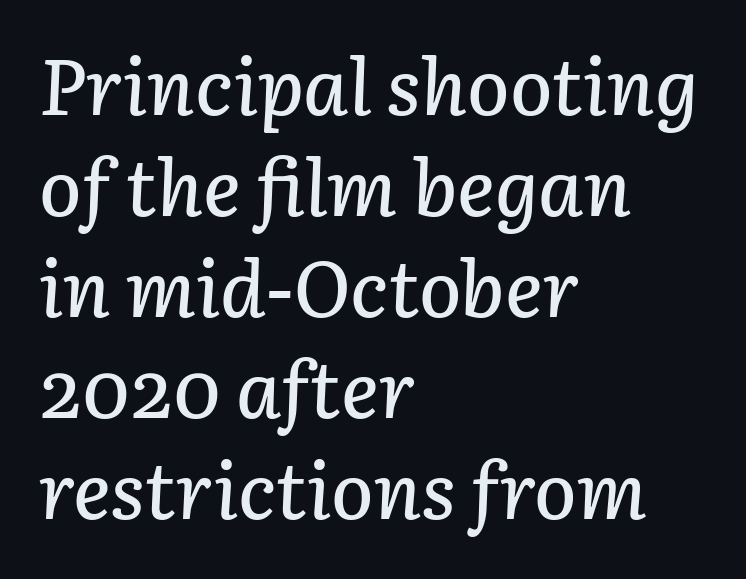
{"italic": "yes", "lean": "right", "slant_degrees": 3, "width": "normal", "stroke_contrast": "low", "x_height": "medium", "monospaced": "no", "underline": "no", "align": "left", "line_spacing": "normal", "line_spacing_ratio": 1.28, "letter_spacing": "normal", "letter_spacing_em": 0.0, "glyph_px": 79}
